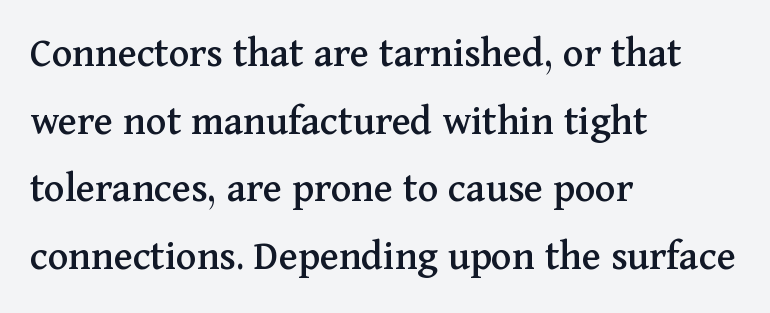
Unlike a clean sans, this face finishes its strokes with serifs. Bare-footed words on every line. Characters follow at the spacing the type designer built in. The block of text has a typical density, with ordinary space between rows.
